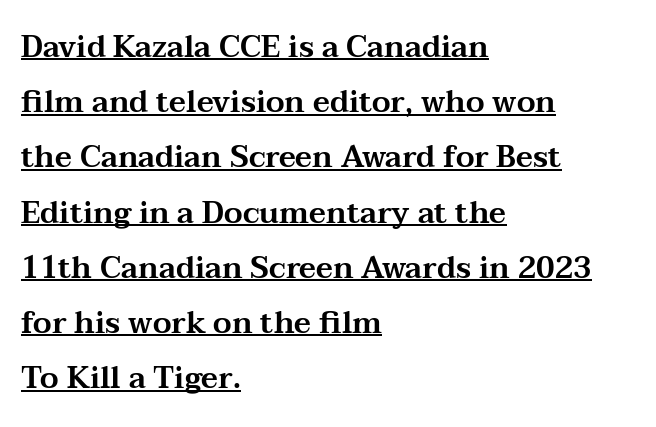
Standard letterfit; no display-style spreading of the glyphs. It's the straight-up-and-down kind of type. Emphasis is given by a line drawn under the lettering. Proportional: the letters do not fall into vertical columns. These lines stack with their left ends in a neat column.
